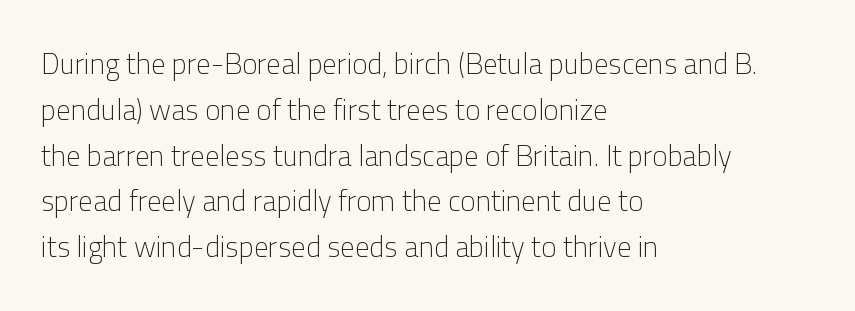
The image shows 29 px light sans-serif type, upright; set left-aligned, normal line spacing (1.58x), normal letter spacing, not underlined; low stroke contrast and a medium x-height.
